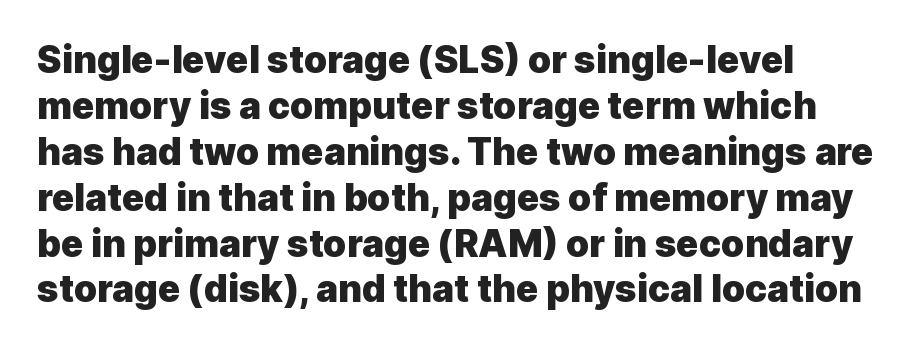
Q: Is the text bold? A: Yes.
Q: Is the text italic (slanted)? A: No, it is upright.
Q: Is the typeface a serif or a sans-serif typeface? A: Sans-serif.
Q: Is the text underlined? A: No.
Q: How is the paragraph aligned? A: Left-aligned.
Q: Is the spacing between letters normal or unusually wide? A: Normal.
Q: Width (condensed, normal, or wide)? A: Normal.
Q: x-height? A: Medium.
Q: Monospaced? A: No.
